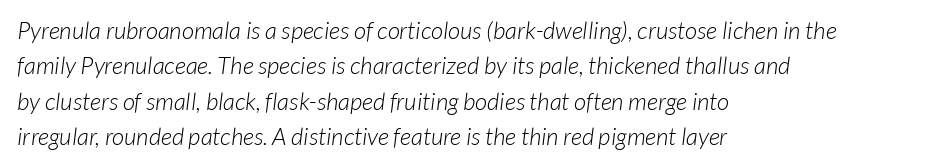
Q: Is the text bold? A: No.
Q: Is the text underlined? A: No.
Q: How is the paragraph aligned? A: Left-aligned.
Q: Is the spacing between letters normal or unusually wide? A: Normal.
Q: Is the spacing between lines tight, normal or loose? A: Normal.
